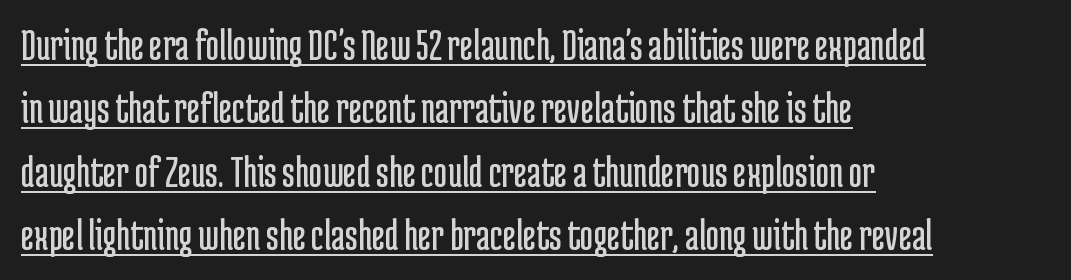
Q: Is the text bold? A: No.
Q: Is the text italic (slanted)? A: No, it is upright.
Q: Is the typeface a serif or a sans-serif typeface? A: Sans-serif.
Q: Is the text underlined? A: Yes.
Q: How is the paragraph aligned? A: Left-aligned.
Q: Is the spacing between letters normal or unusually wide? A: Normal.
Q: Is the spacing between lines tight, normal or loose? A: Normal.
Q: Width (condensed, normal, or wide)? A: Condensed.
Q: Stroke contrast? A: Low.
Q: x-height? A: Medium.
Q: Monospaced? A: No.
